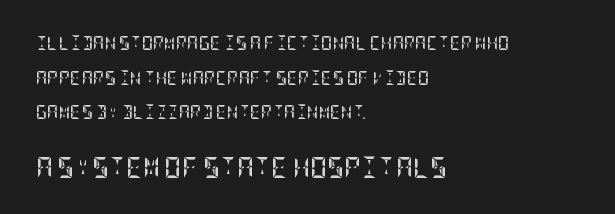
{"italic": "no", "bold": "yes", "underline": "no", "align": "left", "line_spacing": "loose", "line_spacing_ratio": 2.48, "letter_spacing": "normal", "letter_spacing_em": 0.0, "larger_block": "second", "size_ratio": 1.5, "glyph_px": 21}
